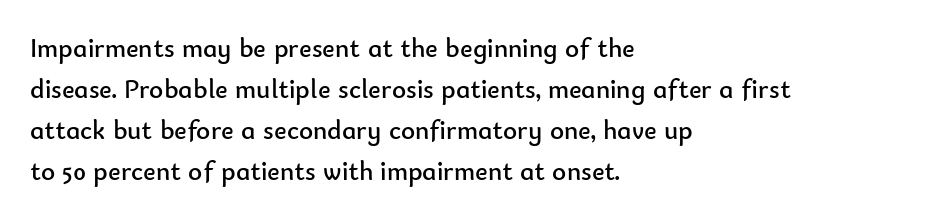
{"italic": "no", "bold": "no", "underline": "no", "align": "left", "line_spacing": "normal", "line_spacing_ratio": 1.52, "letter_spacing": "normal", "letter_spacing_em": 0.0, "glyph_px": 27}
